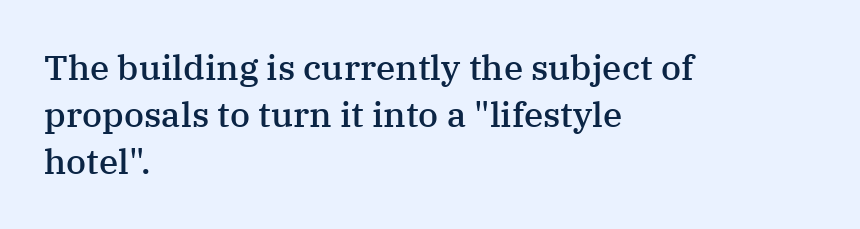
{"serif": "yes", "italic": "no", "bold": "semi", "weight": "semibold", "width": "normal", "stroke_contrast": "medium", "x_height": "medium", "monospaced": "no", "underline": "no", "align": "left", "line_spacing": "normal", "line_spacing_ratio": 1.35, "letter_spacing": "normal", "letter_spacing_em": 0.0, "glyph_px": 35}
